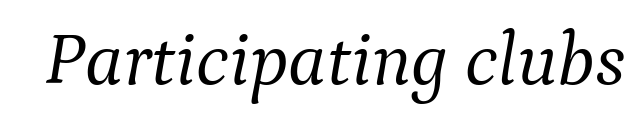
Unmarked baselines from the first word to the last. These glyphs show unthickened strokes, regular width or finer. Is the type slanted? Yes — the strokes lean at a clear angle. Character widths vary here, with narrow letters taking less room than wide ones. There is no visible air inserted between adjacent glyphs.
